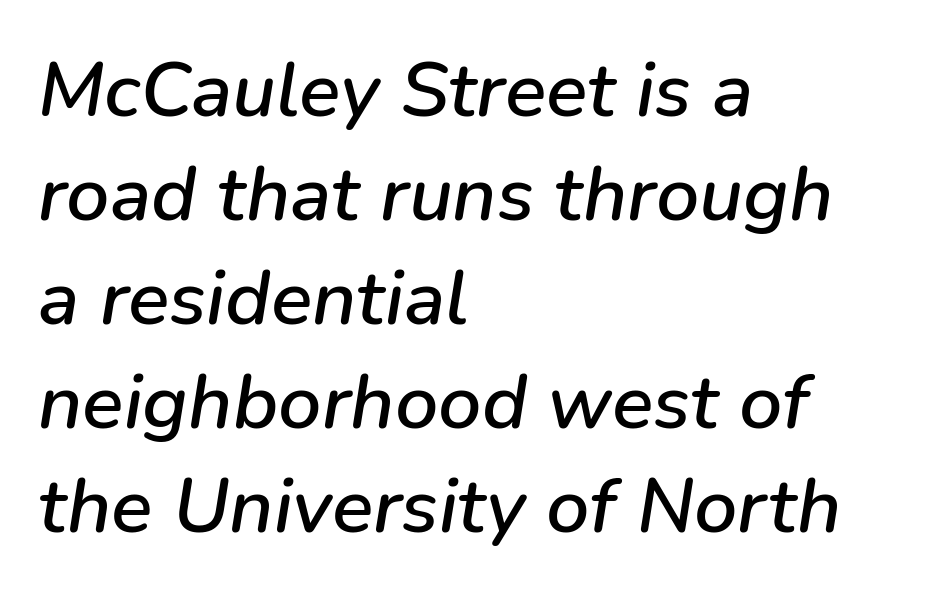
Q: Is the text italic (slanted)? A: Yes, it leans right by about 9 degrees.
Q: Is the text underlined? A: No.
Q: How is the paragraph aligned? A: Left-aligned.
Q: Is the spacing between letters normal or unusually wide? A: Normal.
Q: Is the spacing between lines tight, normal or loose? A: Normal.
Q: Width (condensed, normal, or wide)? A: Normal.
Q: Stroke contrast? A: Low.
Q: x-height? A: Medium.
Q: Monospaced? A: No.
